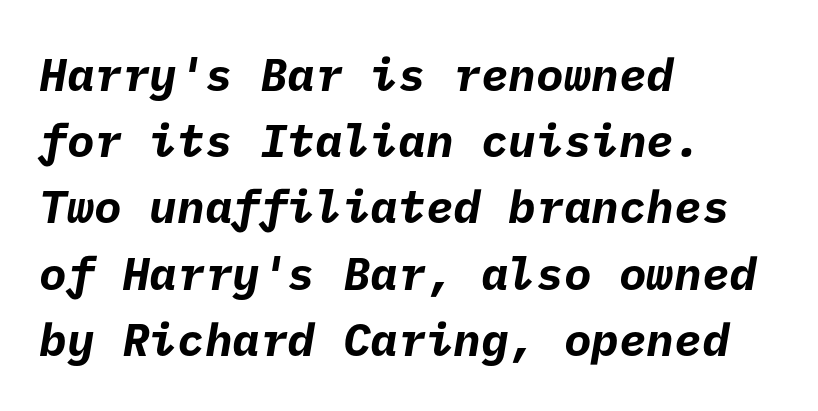
Q: Is the text bold? A: Yes.
Q: Is the typeface a serif or a sans-serif typeface? A: Sans-serif.
Q: Is the text underlined? A: No.
Q: How is the paragraph aligned? A: Left-aligned.
Q: Is the spacing between letters normal or unusually wide? A: Normal.
Q: Is the spacing between lines tight, normal or loose? A: Normal.
Q: Width (condensed, normal, or wide)? A: Normal.
Q: Stroke contrast? A: Low.
Q: x-height? A: Medium.
